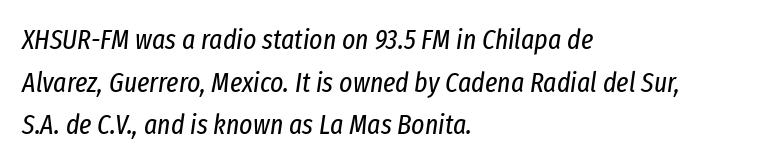
The image shows 28 px regular-weight, condensed type, italic (leaning right); set left-aligned, normal line spacing (1.52x), normal letter spacing, not underlined; low stroke contrast and a medium x-height.
